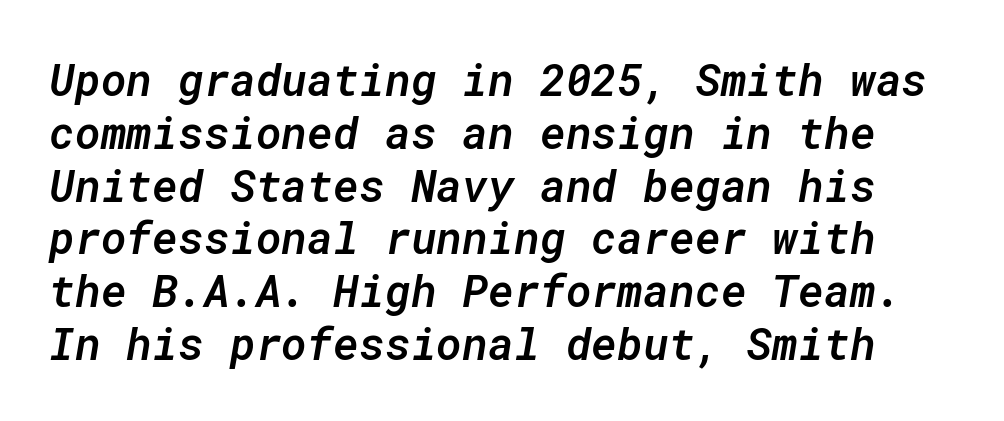
The gaps between neighbouring characters are ordinary and unremarkable. In terms of posture, this sample is oblique. Beneath every word, the page is bare. The typesetting leans somewhat heavy: a semibold.
